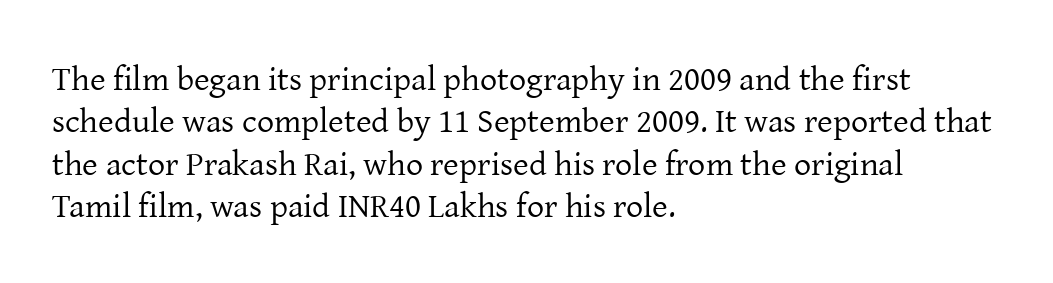
Descenders hang freely into open space. Words appear dense and cohesive because spacing is normal. Leading matches the norm, producing a regular column. Style check: upright.
